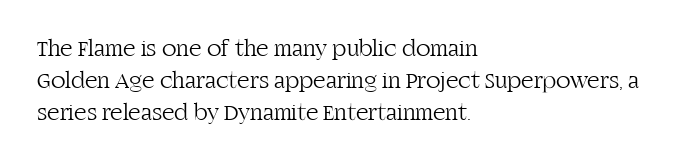
Q: Is the text bold? A: No.
Q: Is the text italic (slanted)? A: No, it is upright.
Q: Is the text underlined? A: No.
Q: How is the paragraph aligned? A: Left-aligned.
Q: Is the spacing between letters normal or unusually wide? A: Normal.
Q: Is the spacing between lines tight, normal or loose? A: Normal.
